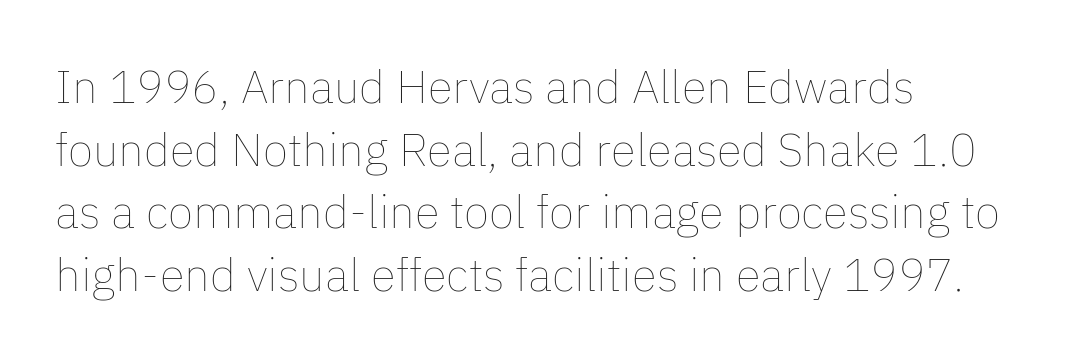
The image shows 46 px thin type, upright; set left-aligned, normal line spacing (1.36x), normal letter spacing, not underlined; low stroke contrast and a medium x-height.
